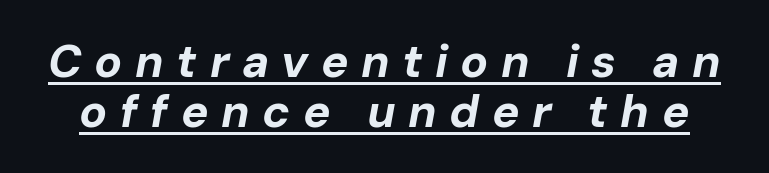
Stroke thickness is high; the sample reads as a true bold. Proportional: the letters do not fall into vertical columns. Every word sits above its own underline. When letters slant like this, we call the style italic. Interline gaps are noticeably narrow in this sample.
